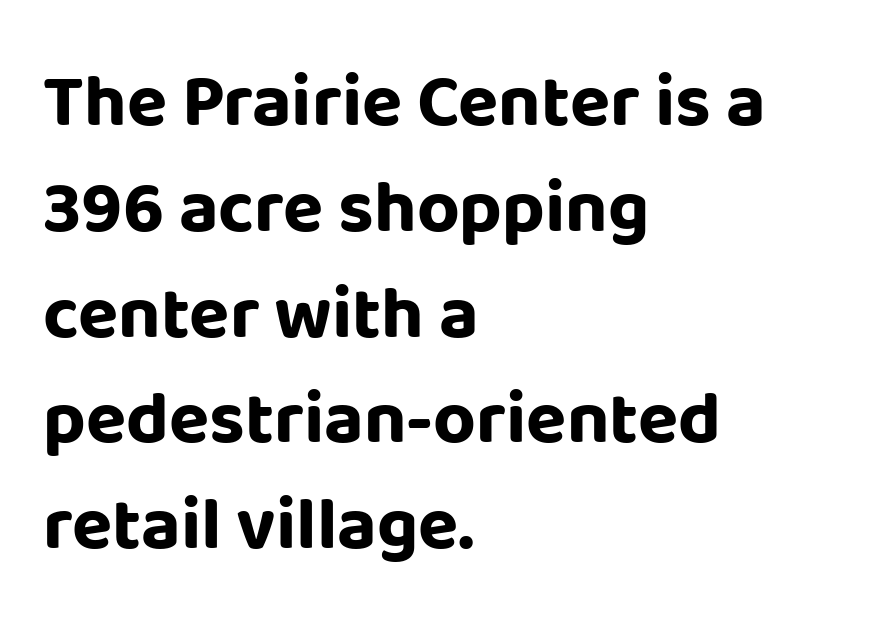
The image shows 74 px bold sans-serif type, upright; set left-aligned, normal line spacing (1.43x), normal letter spacing, not underlined; low stroke contrast and a large x-height.
